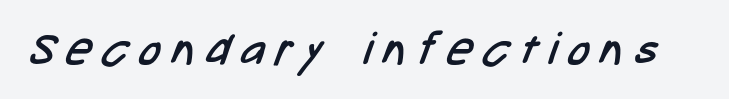
The image shows 45 px regular-weight, condensed sans-serif type; set unusually wide letter spacing (+0.25 em), not underlined; low stroke contrast and a medium x-height.
